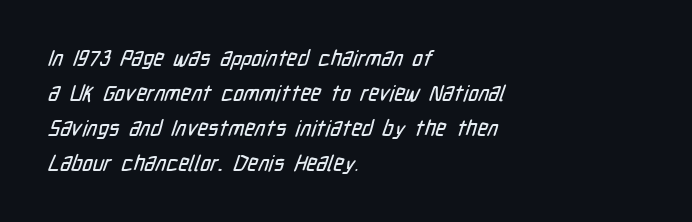
Q: Is the text underlined? A: No.
Q: How is the paragraph aligned? A: Left-aligned.
Q: Is the spacing between letters normal or unusually wide? A: Normal.
Q: Is the spacing between lines tight, normal or loose? A: Normal.
